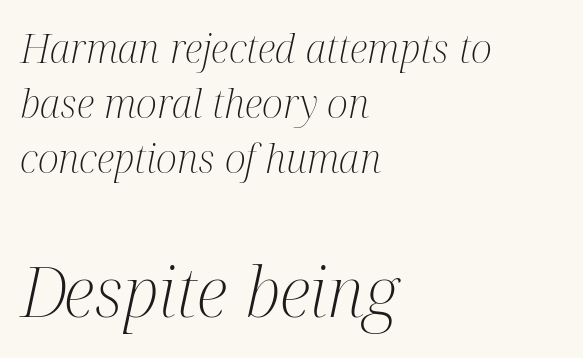
Vertically, the passage feels balanced, rows spaced as you'd expect. Notice how the passage keeps a crisp vertical edge on the left only. The axis of the letterforms is tilted away from vertical. No word sits above an underline.
